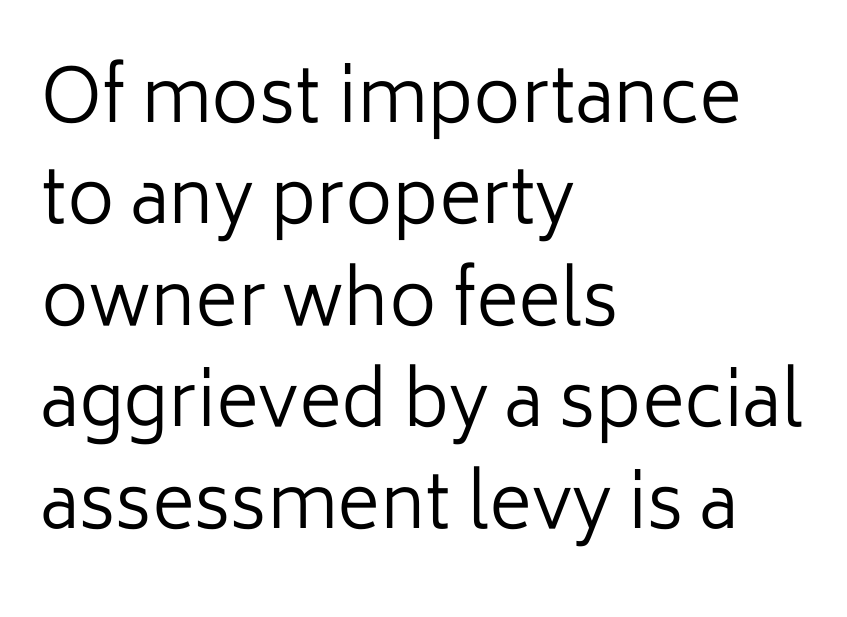
{"serif": "no", "italic": "no", "bold": "no", "weight": "regular", "width": "normal", "stroke_contrast": "low", "x_height": "medium", "monospaced": "no", "underline": "no", "align": "left", "line_spacing": "normal", "line_spacing_ratio": 1.39, "letter_spacing": "normal", "letter_spacing_em": 0.0, "glyph_px": 73}
